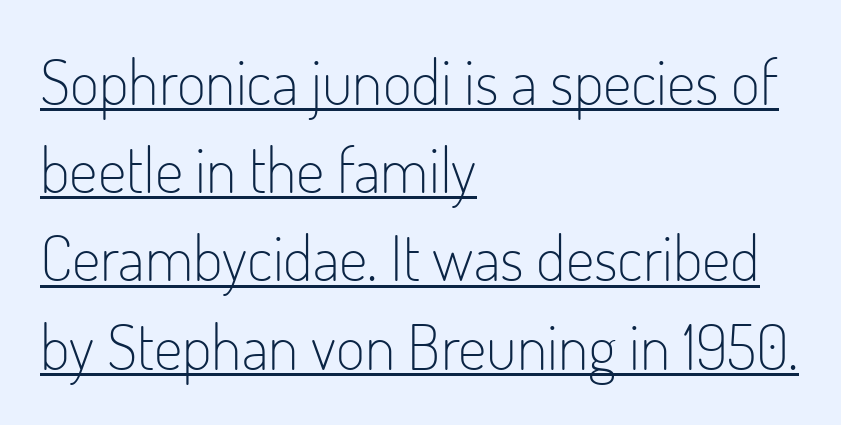
Each stroke keeps to a modest, everyday thickness or less. This block has exactly the height ordinary leading produces. Beneath each row of characters lies a ruled line. Short note: letters normally spaced.
